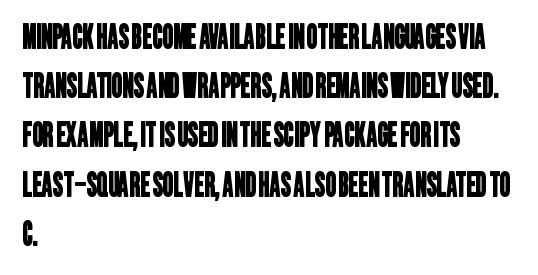
{"serif": "no", "width": "condensed", "stroke_contrast": "low", "x_height": "large", "monospaced": "no", "underline": "no", "align": "left", "line_spacing": "normal", "line_spacing_ratio": 1.49, "letter_spacing": "normal", "letter_spacing_em": 0.0, "glyph_px": 33}
